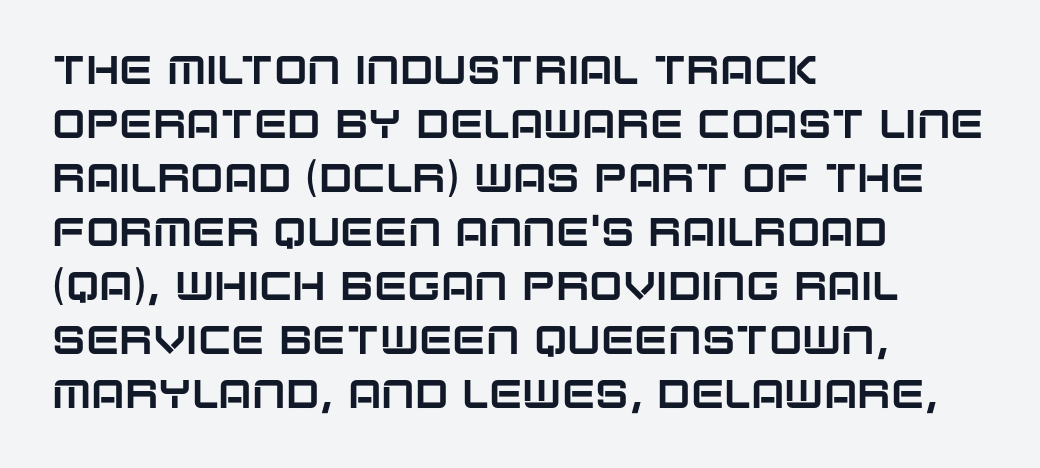
{"serif": "no", "italic": "no", "width": "normal", "stroke_contrast": "low", "x_height": "large", "monospaced": "no", "underline": "no", "align": "left", "line_spacing": "normal", "line_spacing_ratio": 1.35, "letter_spacing": "normal", "letter_spacing_em": 0.0, "glyph_px": 40}
